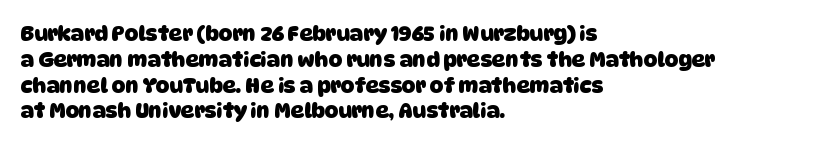
{"bold": "yes", "underline": "no", "align": "left", "line_spacing_ratio": 1.23, "letter_spacing": "normal", "letter_spacing_em": 0.0, "glyph_px": 21}
